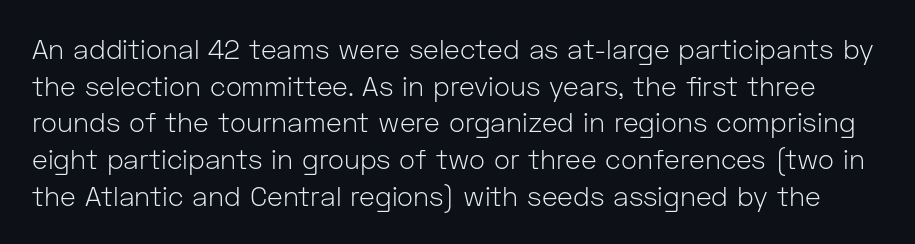
Any mark beneath the type? The region is blank. Each stroke keeps to a modest, everyday thickness or less. Regular leading. The lettering holds an erect, upright posture throughout. This sample uses plain, unmodified letter spacing.
